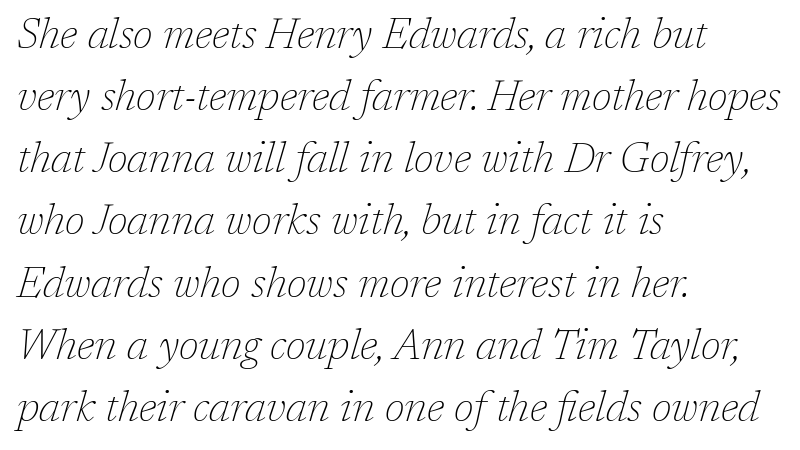
Q: Is the text bold? A: No.
Q: Is the text italic (slanted)? A: Yes, it leans right by about 17 degrees.
Q: Is the typeface a serif or a sans-serif typeface? A: Serif.
Q: Is the text underlined? A: No.
Q: How is the paragraph aligned? A: Left-aligned.
Q: Is the spacing between letters normal or unusually wide? A: Normal.
Q: Is the spacing between lines tight, normal or loose? A: Normal.
Q: Width (condensed, normal, or wide)? A: Normal.
Q: Stroke contrast? A: Low.
Q: x-height? A: Medium.
Q: Monospaced? A: No.
